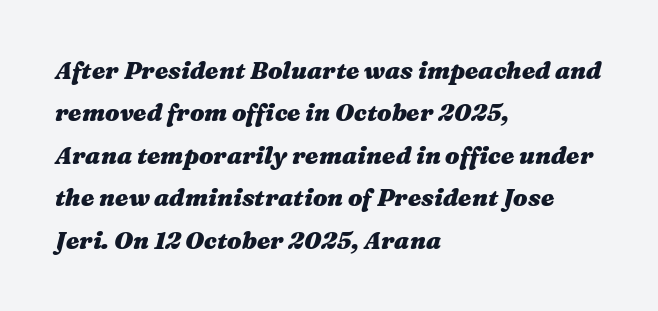
Q: Is the text bold? A: Yes.
Q: Is the text italic (slanted)? A: Yes, it leans right by about 16 degrees.
Q: Is the text underlined? A: No.
Q: How is the paragraph aligned? A: Left-aligned.
Q: Is the spacing between letters normal or unusually wide? A: Normal.
